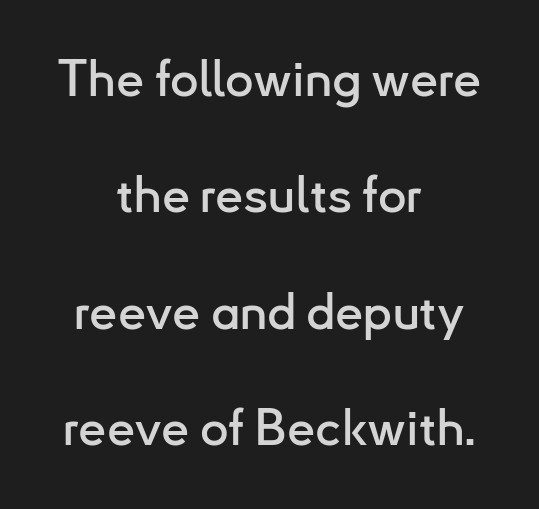
{"serif": "no", "italic": "no", "width": "normal", "stroke_contrast": "low", "x_height": "small", "monospaced": "no", "underline": "no", "align": "center", "line_spacing": "loose", "line_spacing_ratio": 2.33, "letter_spacing": "normal", "letter_spacing_em": 0.0, "glyph_px": 50}
